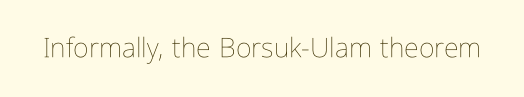
{"italic": "no", "bold": "no", "underline": "no", "letter_spacing": "normal", "letter_spacing_em": 0.0, "glyph_px": 27}
